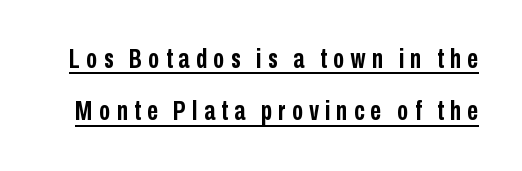
{"italic": "no", "bold": "yes", "underline": "yes", "line_spacing": "loose", "line_spacing_ratio": 1.94, "letter_spacing": "wide", "letter_spacing_em": 0.23, "glyph_px": 27}
